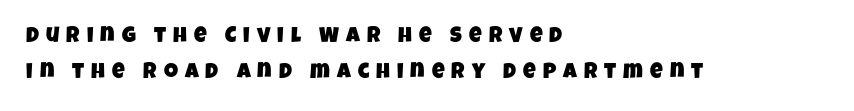
The image shows 22 px text type; set left-aligned, normal line spacing (1.62x), unusually wide letter spacing (+0.32 em), not underlined.
